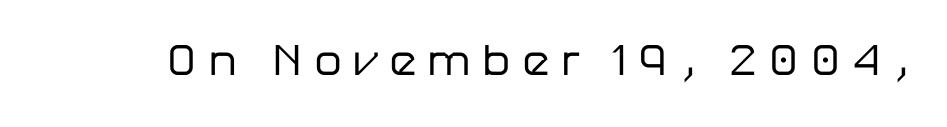
The image shows 45 px regular-weight sans-serif type, upright; set unusually wide letter spacing (+0.24 em), not underlined; low stroke contrast and a medium x-height.
